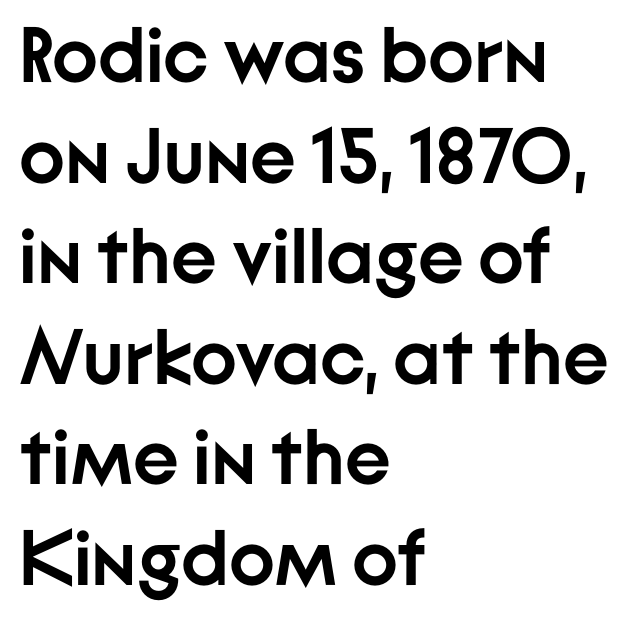
Q: Is the text bold? A: Yes.
Q: Is the text italic (slanted)? A: No, it is upright.
Q: Is the typeface a serif or a sans-serif typeface? A: Sans-serif.
Q: Is the text underlined? A: No.
Q: How is the paragraph aligned? A: Left-aligned.
Q: Is the spacing between letters normal or unusually wide? A: Normal.
Q: Is the spacing between lines tight, normal or loose? A: Normal.
Q: Width (condensed, normal, or wide)? A: Normal.
Q: Stroke contrast? A: Low.
Q: x-height? A: Medium.
Q: Monospaced? A: No.
